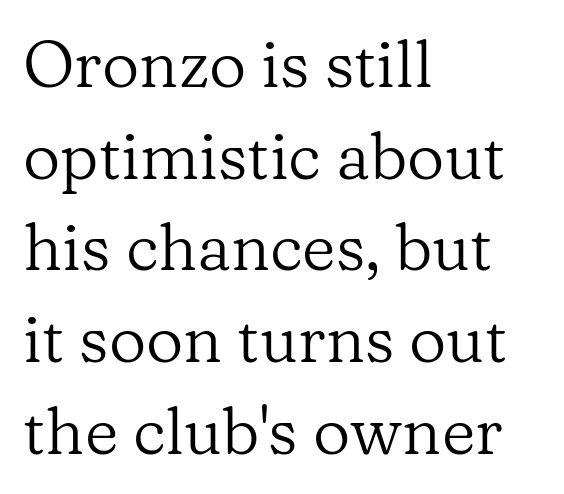
The letters look calm and open, with moderate or lighter stems. The passage shown is not underscored anywhere. Where is the straight margin? On the left. Here the glyphs are tracked normally, forming tight word shapes. What kind of face is this? One with serifs.
